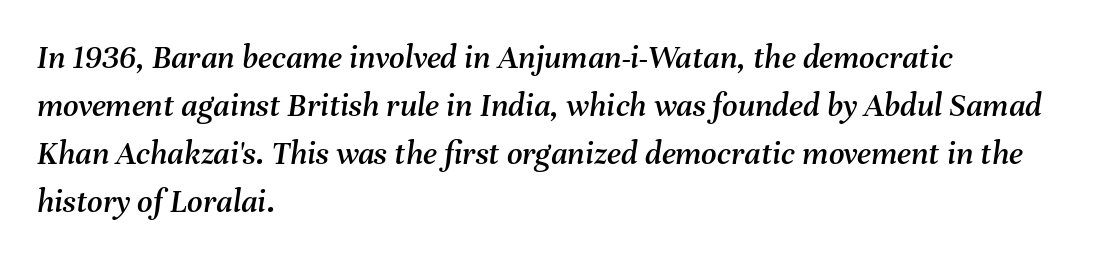
Q: Is the text italic (slanted)? A: Yes, it leans right by about 8 degrees.
Q: Is the text underlined? A: No.
Q: How is the paragraph aligned? A: Left-aligned.
Q: Is the spacing between letters normal or unusually wide? A: Normal.
Q: Is the spacing between lines tight, normal or loose? A: Normal.
Q: Width (condensed, normal, or wide)? A: Normal.
Q: Stroke contrast? A: Medium.
Q: x-height? A: Medium.
Q: Monospaced? A: No.
